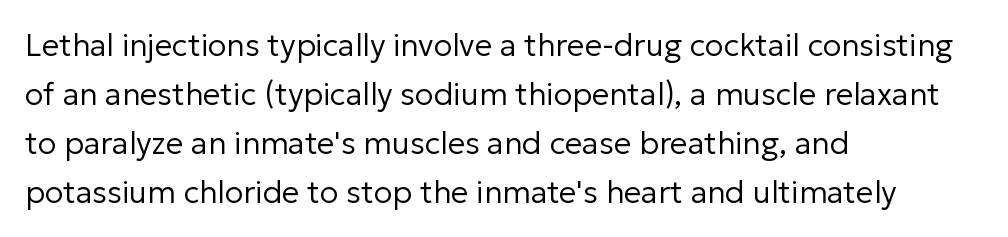
Q: Is the text bold? A: No.
Q: Is the text italic (slanted)? A: No, it is upright.
Q: Is the typeface a serif or a sans-serif typeface? A: Sans-serif.
Q: Is the text underlined? A: No.
Q: How is the paragraph aligned? A: Left-aligned.
Q: Is the spacing between letters normal or unusually wide? A: Normal.
Q: Is the spacing between lines tight, normal or loose? A: Normal.
Q: Width (condensed, normal, or wide)? A: Normal.
Q: Stroke contrast? A: Low.
Q: x-height? A: Medium.
Q: Monospaced? A: No.
